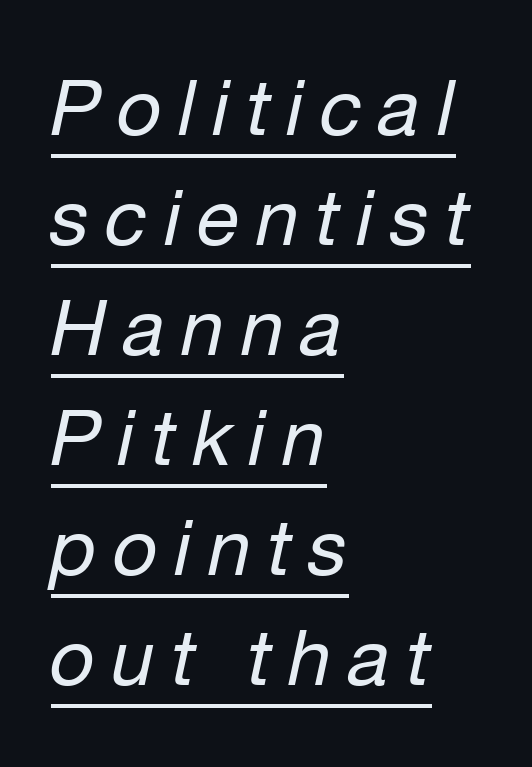
It's the slanting kind of type. Caption: multi-line text, flush left, ragged right. Is the letter spacing exaggerated? Yes — the characters are pushed far apart. Do the characters align in a grid? No, the font is proportional. This rendering features underlined lettering. The passage shown stacks its lines at a standard gap.
